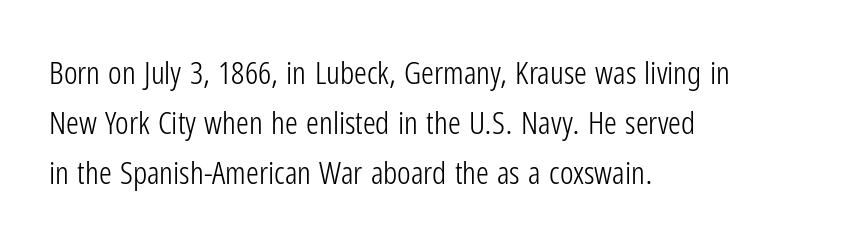
The lettering holds an erect, upright posture throughout. No extra tracking has been applied to these lines. The passage shown stacks its lines at a standard gap. The letters advance in unequal steps, a hallmark of proportional type. The specimen omits any rule beneath the text block's lines.
